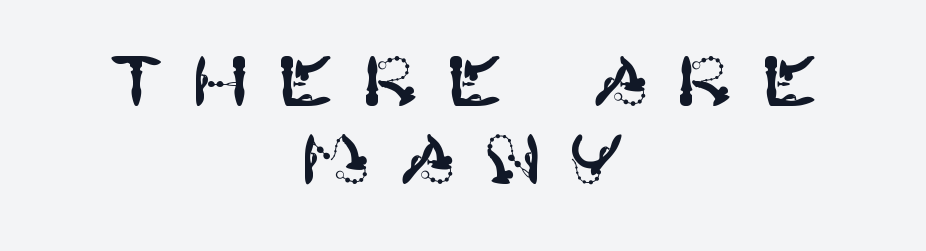
The text was rendered using a sans face with plain stroke endings. A student would call this center alignment; a typographer would say set centered. Only glyphs here, with clear space below each row. Here the glyphs are tracked loosely, breaking word shapes into spaced letters.
